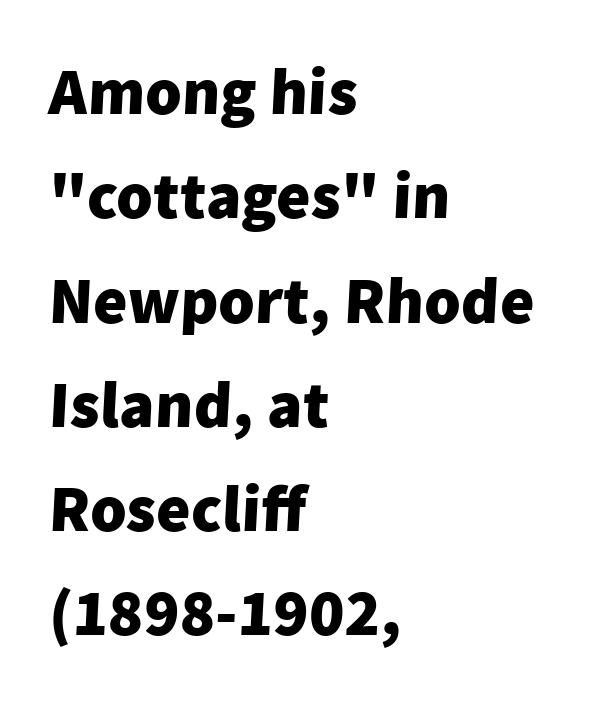
Q: Is the text bold? A: Yes.
Q: Is the typeface a serif or a sans-serif typeface? A: Sans-serif.
Q: Is the text underlined? A: No.
Q: How is the paragraph aligned? A: Left-aligned.
Q: Is the spacing between letters normal or unusually wide? A: Normal.
Q: Is the spacing between lines tight, normal or loose? A: Normal.
Q: Width (condensed, normal, or wide)? A: Normal.
Q: Stroke contrast? A: Low.
Q: x-height? A: Medium.
Q: Monospaced? A: No.
